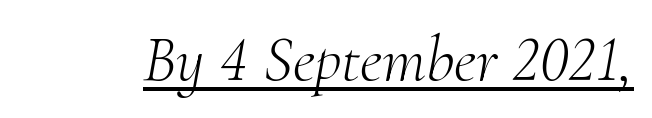
The image shows 65 px light serif type, italic (leaning right); set normal letter spacing, underlined; medium stroke contrast and a small x-height.
